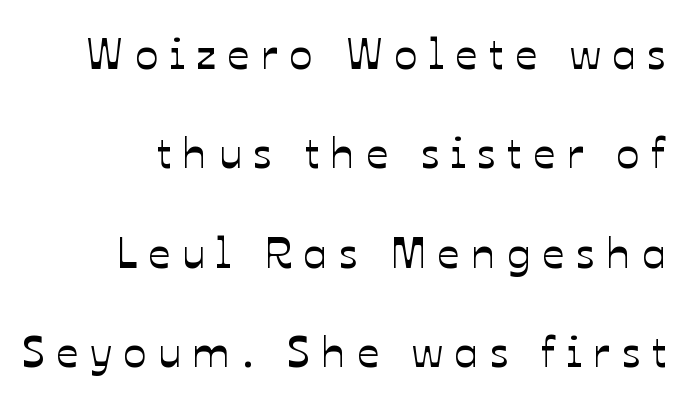
{"italic": "no", "width": "normal", "stroke_contrast": "low", "x_height": "medium", "monospaced": "no", "underline": "no", "line_spacing": "loose", "line_spacing_ratio": 2.26, "letter_spacing": "wide", "letter_spacing_em": 0.26, "glyph_px": 44}
